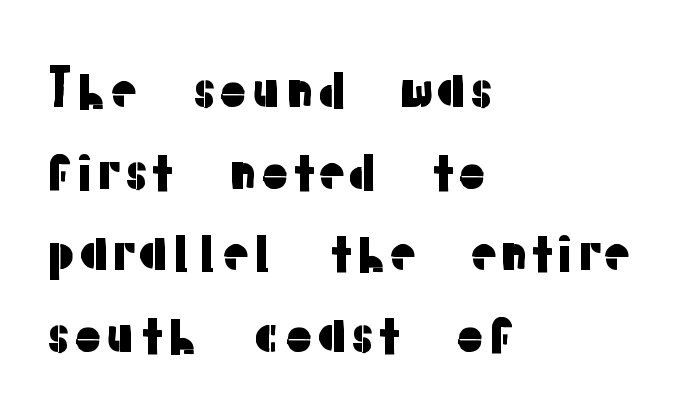
{"serif": "no", "italic": "no", "width": "normal", "stroke_contrast": "low", "x_height": "medium", "monospaced": "no", "underline": "no", "align": "left", "line_spacing": "normal", "line_spacing_ratio": 1.57, "letter_spacing": "normal", "letter_spacing_em": 0.0, "glyph_px": 52}
